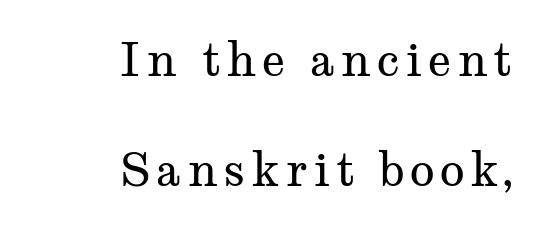
The image shows 46 px regular-weight, wide serif type, upright; set right-aligned, loose line spacing (2.39x), not underlined; medium stroke contrast and a medium x-height.
